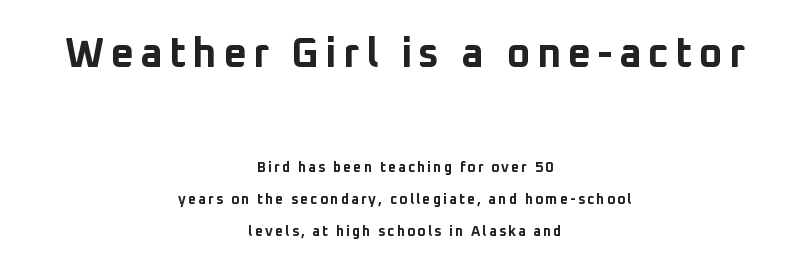
The image shows 41 px bold sans-serif type, upright; set centered, loose line spacing (2.28x), not underlined; the first (top) block is 2.93x larger; low stroke contrast and a medium x-height.
